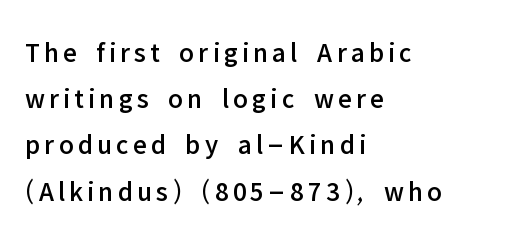
{"serif": "no", "italic": "no", "width": "normal", "stroke_contrast": "low", "x_height": "medium", "monospaced": "no", "underline": "no", "align": "left", "line_spacing": "normal", "line_spacing_ratio": 1.65, "glyph_px": 28}
